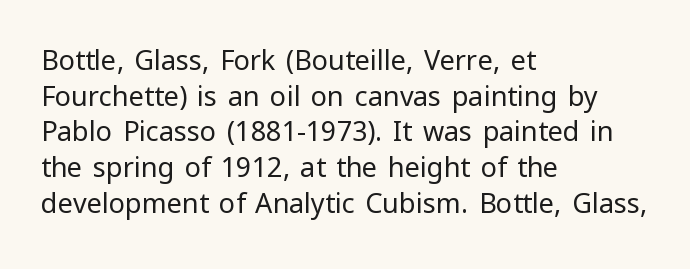
The image shows 27 px text type, upright; set left-aligned, normal line spacing (1.32x), normal letter spacing, not underlined.
